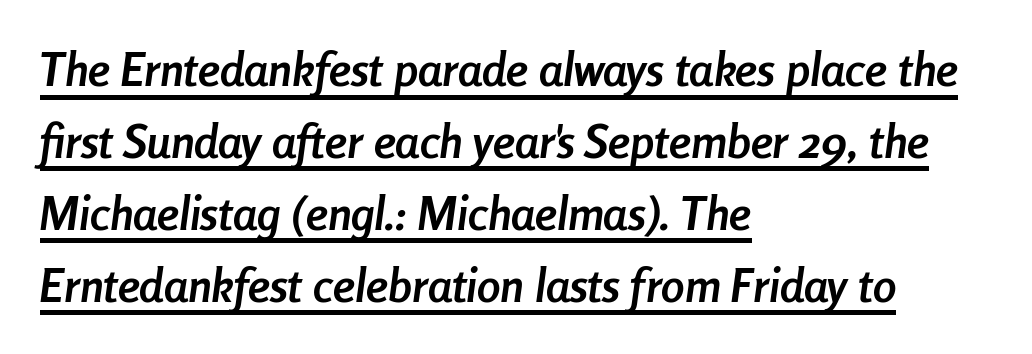
Q: Is the text bold? A: Yes.
Q: Is the text italic (slanted)? A: Yes, it leans right by about 8 degrees.
Q: Is the text underlined? A: Yes.
Q: How is the paragraph aligned? A: Left-aligned.
Q: Is the spacing between letters normal or unusually wide? A: Normal.
Q: Is the spacing between lines tight, normal or loose? A: Normal.
Q: Width (condensed, normal, or wide)? A: Condensed.
Q: Stroke contrast? A: Low.
Q: x-height? A: Medium.
Q: Monospaced? A: No.
